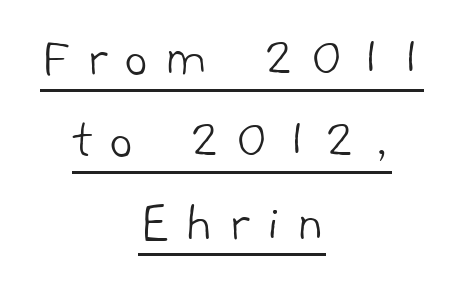
The passage shown stacks its lines at a standard gap. The designer went with a sans here, leaving each stem footless. The string is rendered with underlining switched on. Spacing verdict: proportional, widths tailored to each character. Loose tracking; the words dissolve into strings of separated letters. Is the stroke heavy? The answer is a plain regular-or-lighter.
